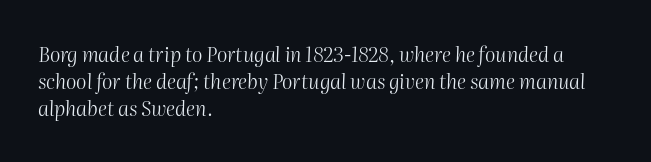
{"italic": "yes", "lean": "right", "slant_degrees": 2, "bold": "no", "underline": "no", "align": "left", "line_spacing": "normal", "line_spacing_ratio": 1.36, "letter_spacing": "normal", "letter_spacing_em": 0.0, "glyph_px": 20}
